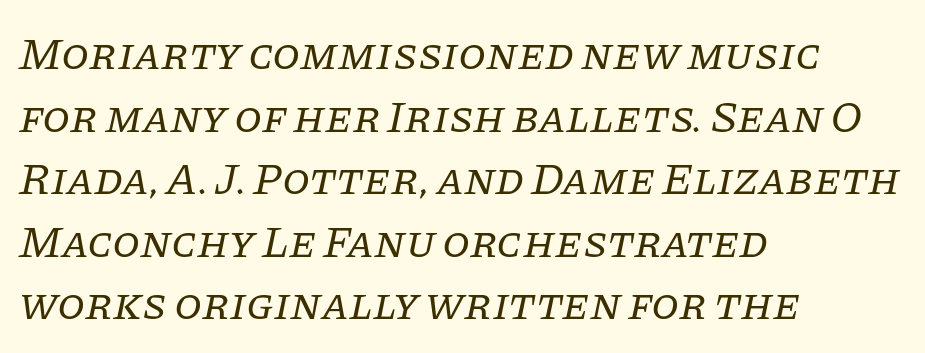
The image shows 45 px regular-weight serif type, italic (leaning right); set left-aligned, normal line spacing (1.39x), normal letter spacing, not underlined; low stroke contrast and a large x-height.
